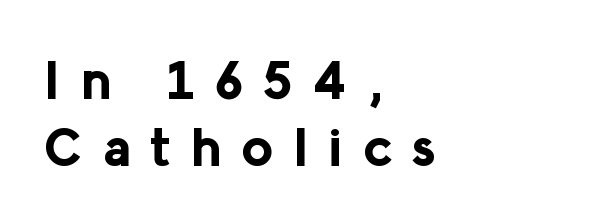
{"serif": "no", "italic": "no", "bold": "yes", "weight": "bold", "width": "normal", "stroke_contrast": "low", "x_height": "medium", "monospaced": "no", "underline": "no", "align": "left", "line_spacing_ratio": 1.22, "letter_spacing": "wide", "letter_spacing_em": 0.37, "glyph_px": 55}
